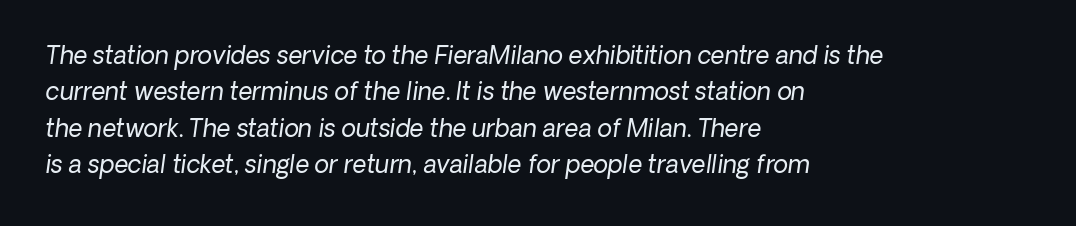
Q: Is the text bold? A: No.
Q: Is the text underlined? A: No.
Q: How is the paragraph aligned? A: Left-aligned.
Q: Is the spacing between letters normal or unusually wide? A: Normal.
Q: Is the spacing between lines tight, normal or loose? A: Normal.
